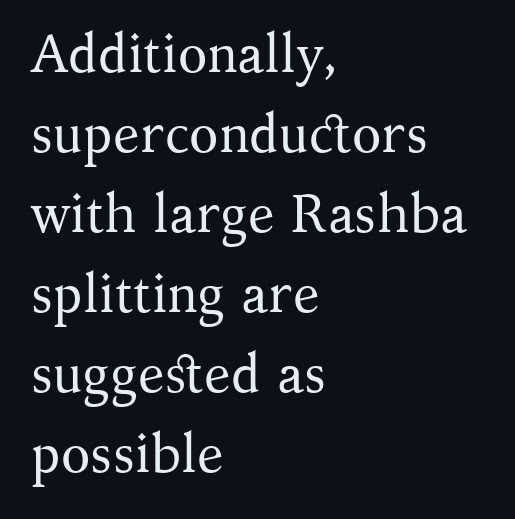
Q: Is the text bold? A: No.
Q: Is the text italic (slanted)? A: No, it is upright.
Q: Is the typeface a serif or a sans-serif typeface? A: Serif.
Q: Is the text underlined? A: No.
Q: How is the paragraph aligned? A: Left-aligned.
Q: Is the spacing between letters normal or unusually wide? A: Normal.
Q: Is the spacing between lines tight, normal or loose? A: Normal.
Q: Width (condensed, normal, or wide)? A: Normal.
Q: Stroke contrast? A: Medium.
Q: x-height? A: Medium.
Q: Monospaced? A: No.
